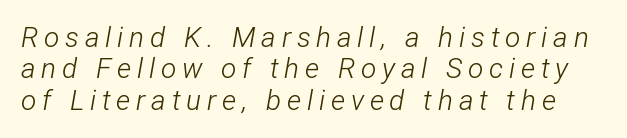
Beneath every word, the page is bare. Varying glyph widths throughout — classic text-font behaviour. Posture: slanted. This is not heavy type; no bold has been used. Letter spacing: wide.
